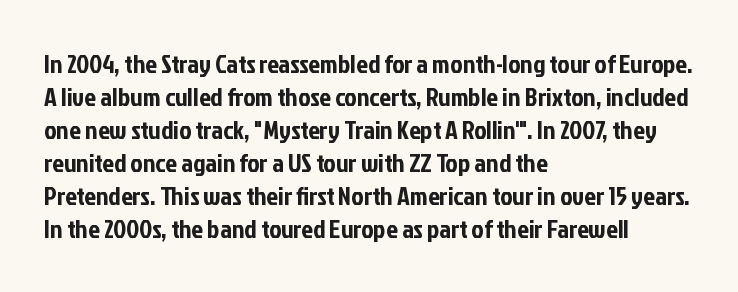
The foot of each line stays bare and open. Leading matches the norm, producing a regular column. The paragraph shown leans on its left margin. The gaps between neighbouring characters are ordinary and unremarkable. Italic? Not at all — the glyphs are vertical.
